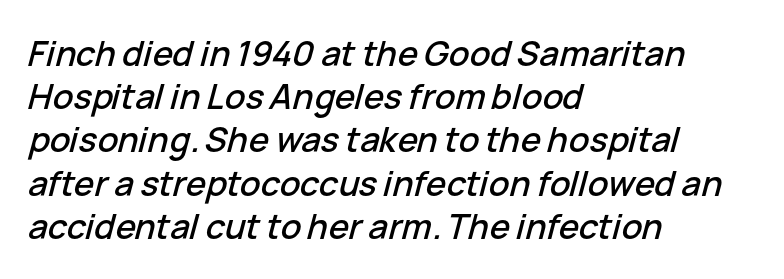
{"italic": "yes", "lean": "right", "slant_degrees": 15, "width": "normal", "stroke_contrast": "low", "x_height": "medium", "monospaced": "no", "underline": "no", "align": "left", "line_spacing": "normal", "line_spacing_ratio": 1.27, "letter_spacing": "normal", "letter_spacing_em": 0.0, "glyph_px": 34}
